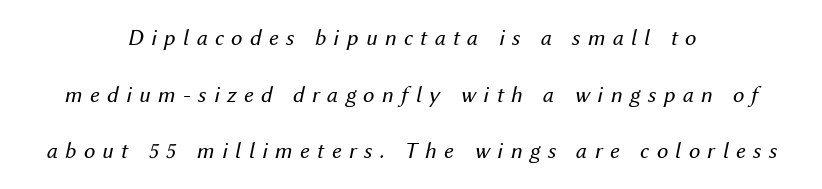
{"italic": "yes", "lean": "right", "slant_degrees": 12, "bold": "no", "underline": "no", "align": "center", "line_spacing": "loose", "line_spacing_ratio": 2.46, "letter_spacing": "wide", "letter_spacing_em": 0.32, "glyph_px": 23}
